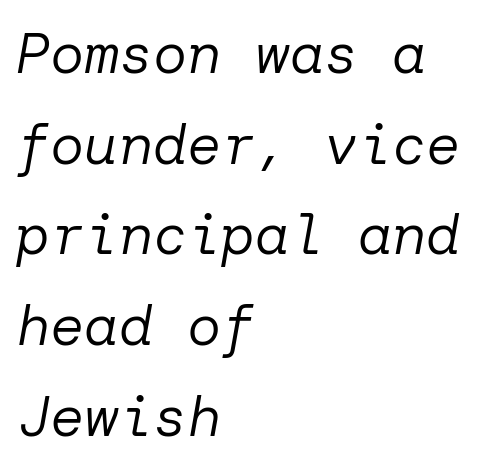
Q: Is the text bold? A: No.
Q: Is the text italic (slanted)? A: Yes, it leans right by about 10 degrees.
Q: Is the text underlined? A: No.
Q: How is the paragraph aligned? A: Left-aligned.
Q: Is the spacing between letters normal or unusually wide? A: Normal.
Q: Is the spacing between lines tight, normal or loose? A: Normal.
Q: Width (condensed, normal, or wide)? A: Normal.
Q: Stroke contrast? A: Low.
Q: x-height? A: Medium.
